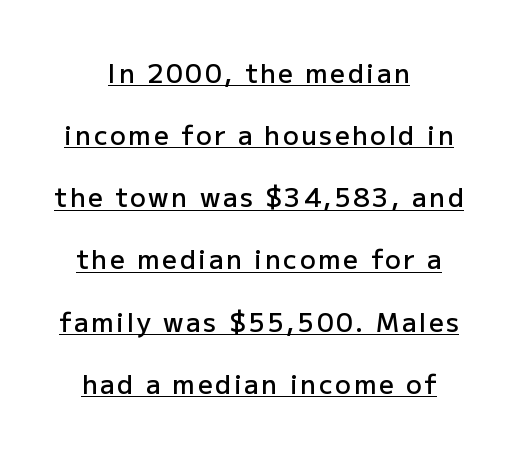
The image shows 26 px text type, upright; set centered, loose line spacing (2.39x), underlined.
